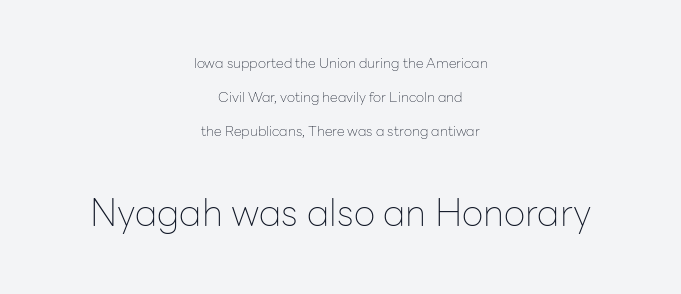
{"serif": "no", "italic": "no", "bold": "no", "weight": "thin", "width": "normal", "stroke_contrast": "low", "x_height": "medium", "monospaced": "no", "underline": "no", "align": "center", "line_spacing": "loose", "line_spacing_ratio": 2.43, "letter_spacing": "normal", "letter_spacing_em": 0.0, "larger_block": "second", "size_ratio": 2.64, "glyph_px": 37}
